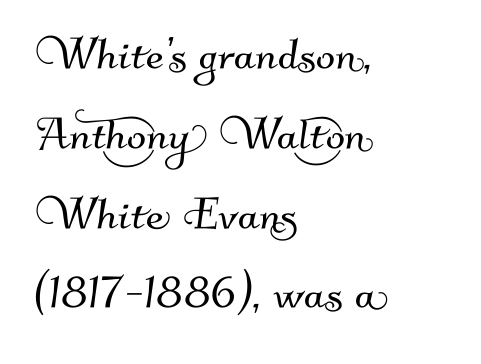
The image shows 57 px sans-serif type; set left-aligned, normal line spacing (1.4x), normal letter spacing, not underlined; medium stroke contrast and a small x-height.
